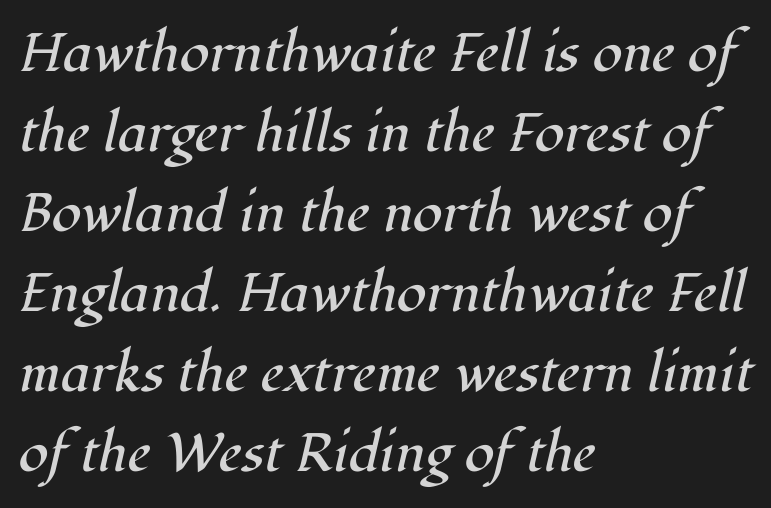
Q: Is the text bold? A: No.
Q: Is the text italic (slanted)? A: Yes, it leans right by about 12 degrees.
Q: Is the typeface a serif or a sans-serif typeface? A: Serif.
Q: Is the text underlined? A: No.
Q: How is the paragraph aligned? A: Left-aligned.
Q: Is the spacing between letters normal or unusually wide? A: Normal.
Q: Is the spacing between lines tight, normal or loose? A: Normal.
Q: Width (condensed, normal, or wide)? A: Normal.
Q: Stroke contrast? A: High.
Q: x-height? A: Medium.
Q: Monospaced? A: No.
